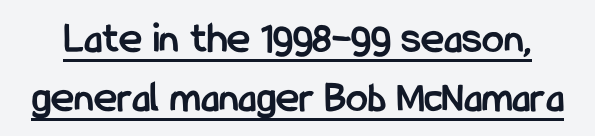
{"serif": "no", "italic": "no", "bold": "yes", "weight": "semibold", "width": "condensed", "stroke_contrast": "low", "x_height": "medium", "monospaced": "no", "underline": "yes", "line_spacing": "normal", "line_spacing_ratio": 1.33, "letter_spacing": "normal", "letter_spacing_em": 0.0, "glyph_px": 44}
